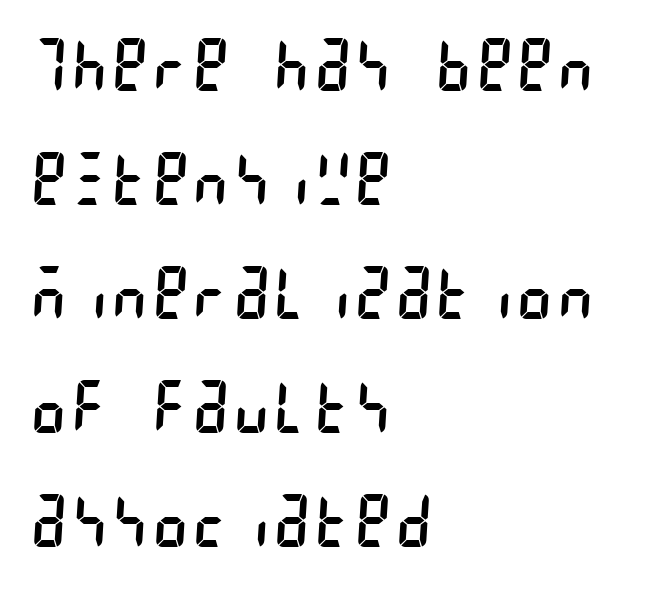
Summary of weight: not heavy and not bold. How would I describe the line gaps? Plain and ordinary. The lines in this sample share a left origin and differ only in where they stop. Type without underlining. The glyphs in this specimen are sans serif.
